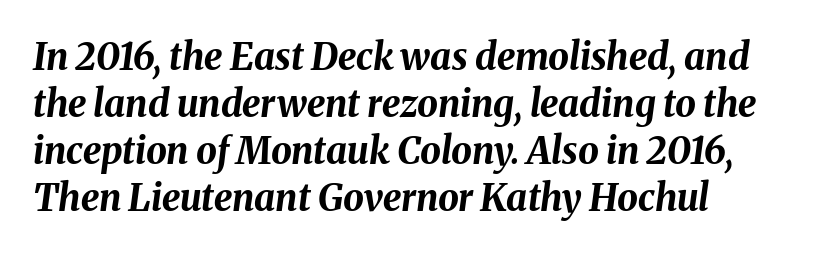
Q: Is the text bold? A: Yes.
Q: Is the text italic (slanted)? A: Yes, it leans right by about 8 degrees.
Q: Is the text underlined? A: No.
Q: Is the spacing between letters normal or unusually wide? A: Normal.
Q: Is the spacing between lines tight, normal or loose? A: Normal.
Q: Width (condensed, normal, or wide)? A: Normal.
Q: Stroke contrast? A: Medium.
Q: x-height? A: Medium.
Q: Monospaced? A: No.
